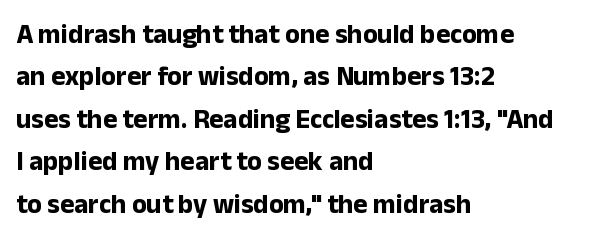
The axis of the letterforms is exactly vertical. The passage is arranged the way most books set body copy — flush left. Beneath every word, the page is bare. Summary of weight: heavy, a full bold. In terms of leading, this rendering sits right in the middle.
